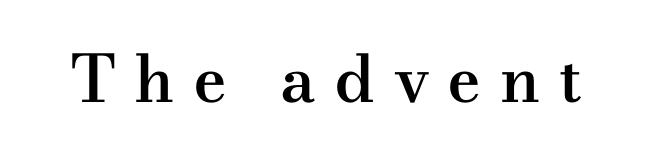
This sample uses an upright cut, with every glyph sitting square on the baseline. The text was rendered using a seriffed face with decorative stroke endings. This sample has the flowing, uneven cadence of proportional lettering. Caption: expanded tracking, letters set apart. Bold? Not quite — semibold, heavier than regular but stopping short. Unmarked baselines from the first word to the last.
